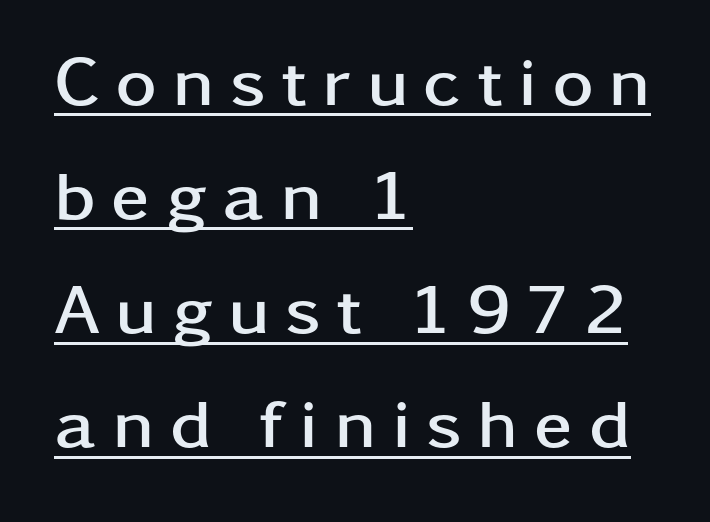
The image shows 70 px semibold, wide sans-serif type, upright; set left-aligned, normal line spacing (1.63x), unusually wide letter spacing (+0.22 em), underlined; low stroke contrast and a medium x-height.
